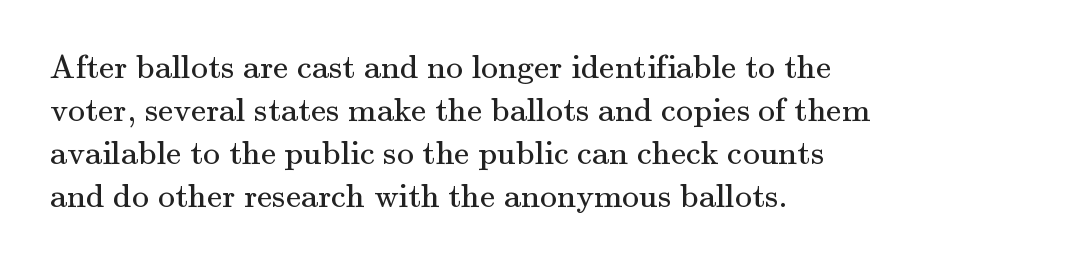
Beneath every word, the page is bare. Leading: standard. The font sits on the lighter half of the weight spectrum, regular included. Is there any slant? The stems are plumb. Here the designer chose a conventional face with non-uniform glyph widths.
